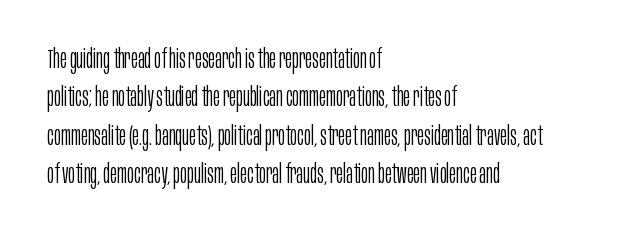
The image shows 26 px text type, upright; set left-aligned, normal line spacing (1.48x), normal letter spacing, not underlined.
